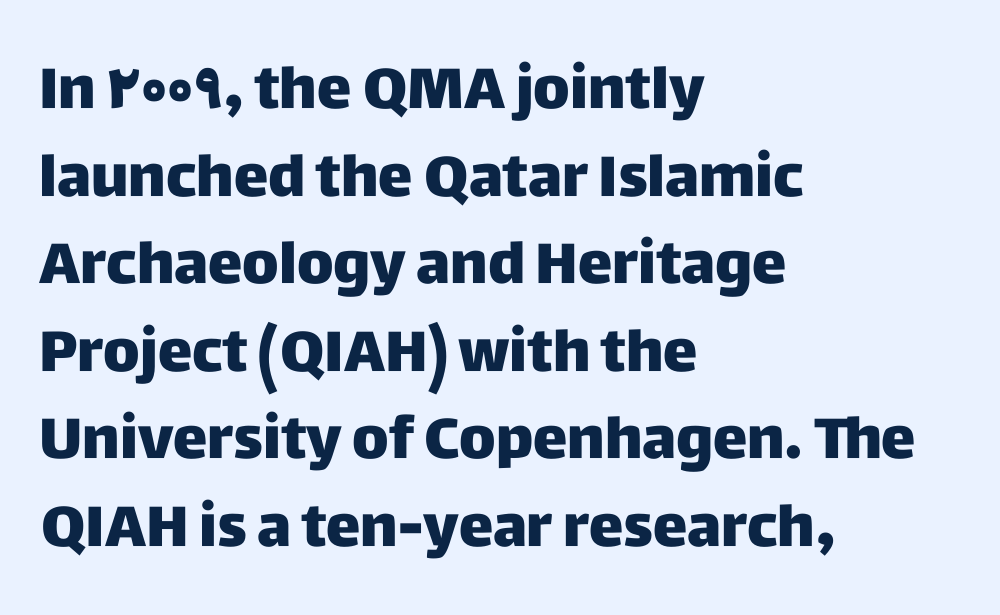
The image shows 58 px sans-serif type, upright; set left-aligned, normal line spacing (1.51x), normal letter spacing, not underlined; low stroke contrast and a large x-height.
